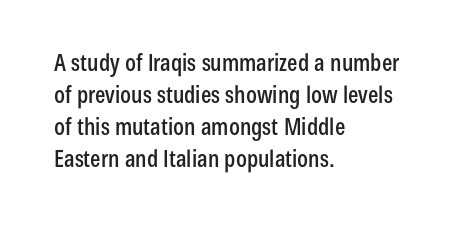
These lines are set flush left with a ragged right edge. Nope, not italic — everything's standing straight. Observe the ordinary spacing: letters are neighbours, not strangers. Vertically, the passage feels balanced, rows spaced as you'd expect. Has an underline been added? It has not.
